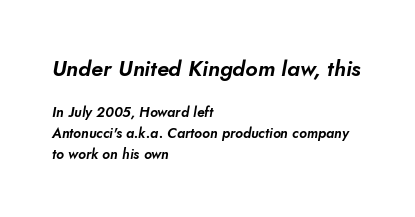
{"underline": "no", "align": "left", "line_spacing": "normal", "line_spacing_ratio": 1.48, "letter_spacing": "normal", "letter_spacing_em": 0.0, "larger_block": "first", "size_ratio": 1.57, "glyph_px": 22}
